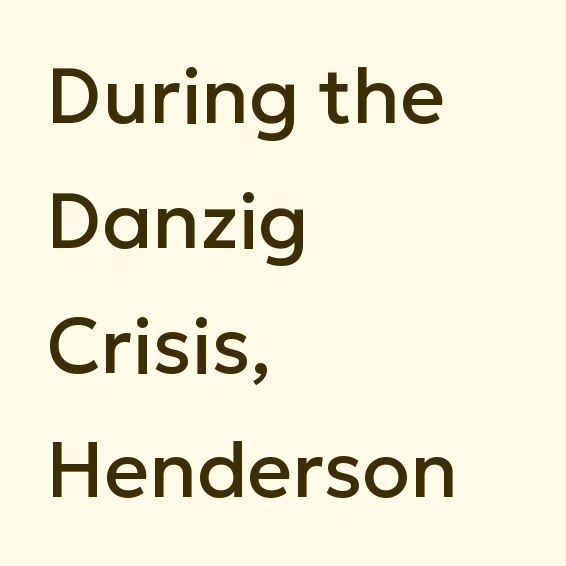
{"serif": "no", "italic": "no", "width": "normal", "stroke_contrast": "low", "x_height": "medium", "monospaced": "no", "underline": "no", "align": "left", "line_spacing": "normal", "line_spacing_ratio": 1.6, "letter_spacing": "normal", "letter_spacing_em": 0.0, "glyph_px": 78}
